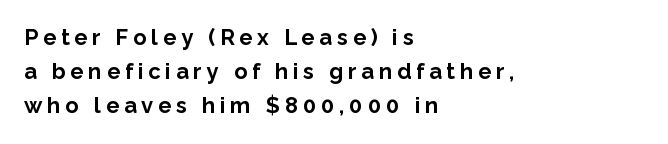
The image shows 22 px bold type, upright; set left-aligned, normal line spacing (1.55x), unusually wide letter spacing (+0.22 em), not underlined.
